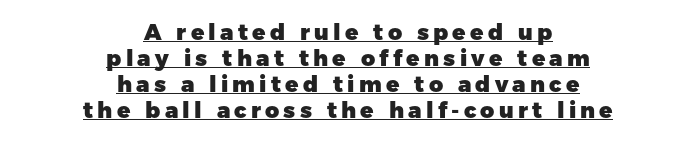
Q: Is the text bold? A: Yes.
Q: Is the text italic (slanted)? A: No, it is upright.
Q: Is the text underlined? A: Yes.
Q: How is the paragraph aligned? A: Centered.
